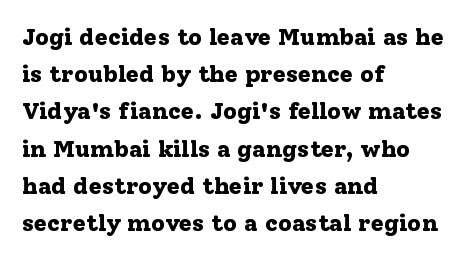
{"italic": "no", "bold": "yes", "underline": "no", "align": "left", "line_spacing": "normal", "line_spacing_ratio": 1.55, "letter_spacing": "normal", "letter_spacing_em": 0.0, "glyph_px": 24}
